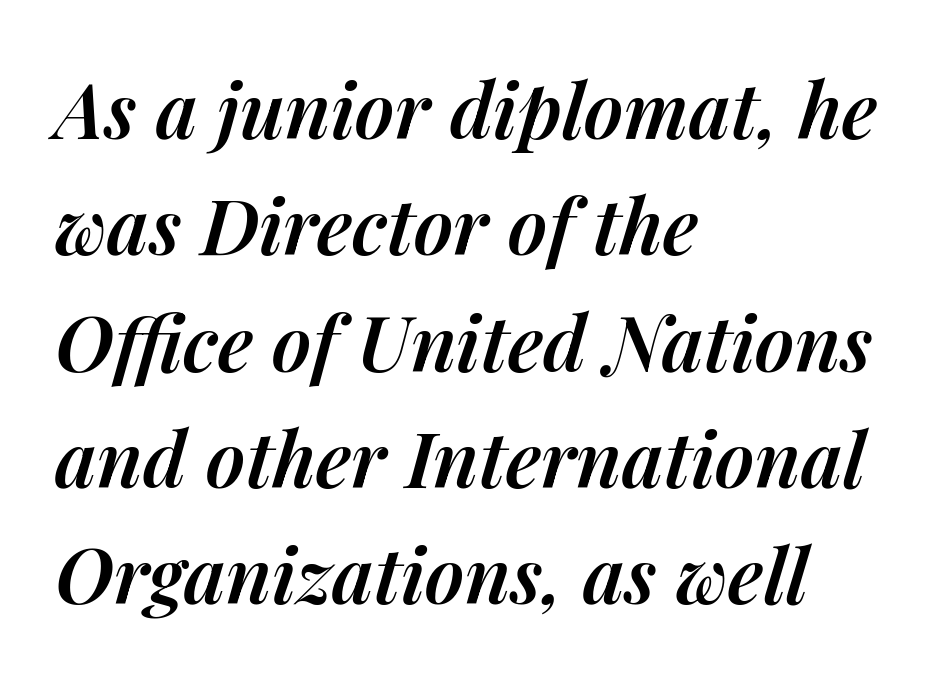
Q: Is the text bold? A: Semi-bold.
Q: Is the text italic (slanted)? A: Yes, it leans right by about 14 degrees.
Q: Is the text underlined? A: No.
Q: How is the paragraph aligned? A: Left-aligned.
Q: Is the spacing between letters normal or unusually wide? A: Normal.
Q: Is the spacing between lines tight, normal or loose? A: Normal.
Q: Width (condensed, normal, or wide)? A: Normal.
Q: Stroke contrast? A: Medium.
Q: x-height? A: Medium.
Q: Monospaced? A: No.
